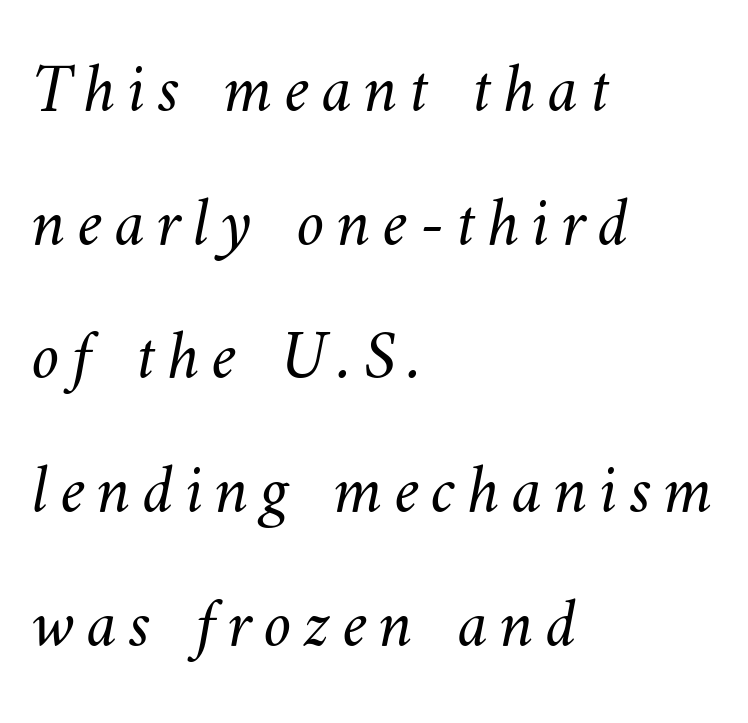
{"bold": "no", "weight": "light", "width": "normal", "stroke_contrast": "medium", "x_height": "small", "monospaced": "no", "underline": "no", "align": "left", "line_spacing": "loose", "line_spacing_ratio": 1.91, "glyph_px": 70}
